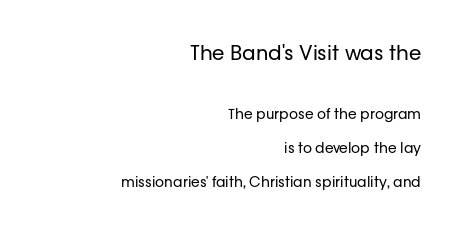
{"italic": "no", "bold": "no", "underline": "no", "align": "right", "line_spacing": "loose", "line_spacing_ratio": 2.41, "letter_spacing": "normal", "letter_spacing_em": 0.0, "larger_block": "first", "size_ratio": 1.43, "glyph_px": 20}
